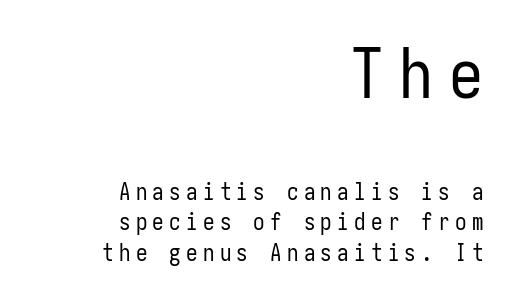
{"serif": "no", "italic": "no", "bold": "no", "weight": "regular", "width": "condensed", "stroke_contrast": "low", "x_height": "medium", "underline": "no", "align": "right", "line_spacing": "normal", "line_spacing_ratio": 1.34, "letter_spacing": "wide", "letter_spacing_em": 0.23, "larger_block": "first", "size_ratio": 2.96, "glyph_px": 68}
